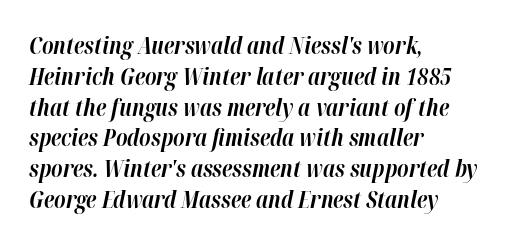
Reading down the block, your eye returns to a fixed left position each line. Slanted lettering throughout. Each word holds together tightly as a unit, with standard inter-letter gaps. Words float on clear page, feet unadorned. Whoever set this chose a conventional vertical rhythm. Typesetter's note: full bold, strokes at maximum text heaviness.
